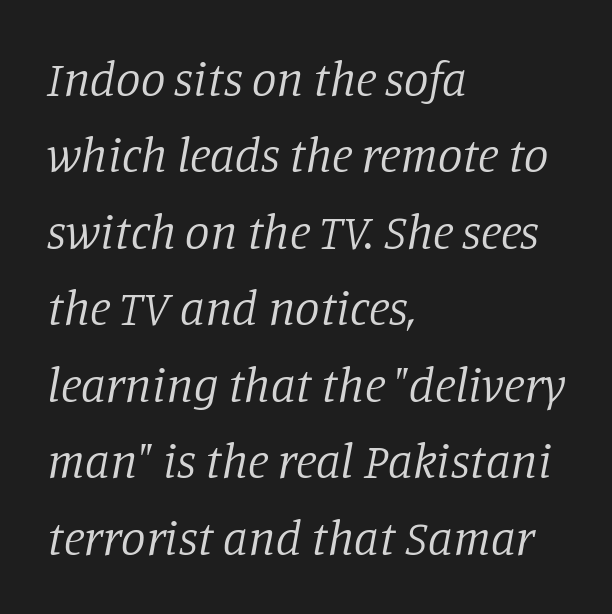
Q: Is the text bold? A: No.
Q: Is the text italic (slanted)? A: Yes, it leans right by about 11 degrees.
Q: Is the typeface a serif or a sans-serif typeface? A: Serif.
Q: Is the text underlined? A: No.
Q: How is the paragraph aligned? A: Left-aligned.
Q: Is the spacing between letters normal or unusually wide? A: Normal.
Q: Is the spacing between lines tight, normal or loose? A: Normal.
Q: Width (condensed, normal, or wide)? A: Normal.
Q: Stroke contrast? A: Low.
Q: x-height? A: Large.
Q: Monospaced? A: No.
